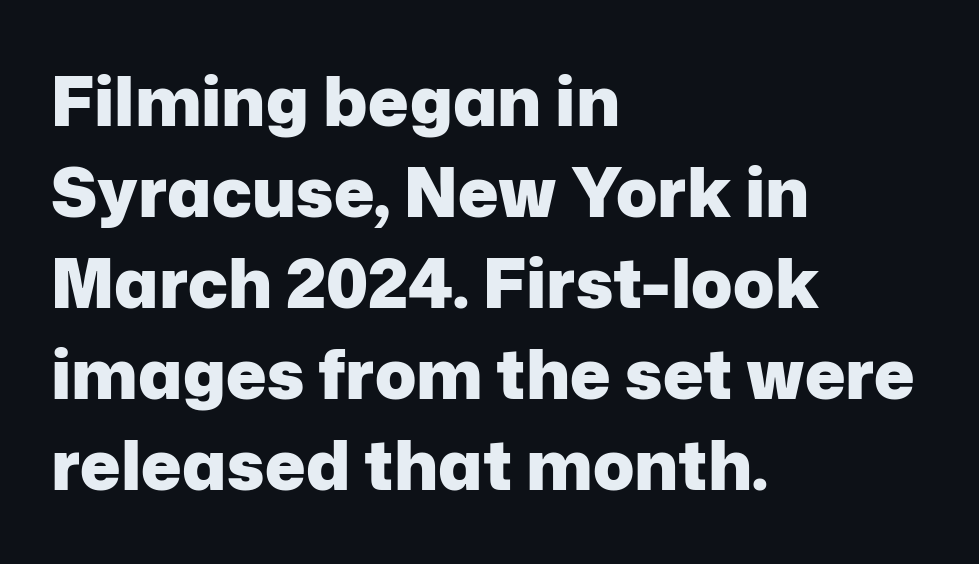
The image shows 68 px heavy sans-serif type, upright; set left-aligned, normal line spacing (1.34x), normal letter spacing, not underlined; low stroke contrast and a medium x-height.
